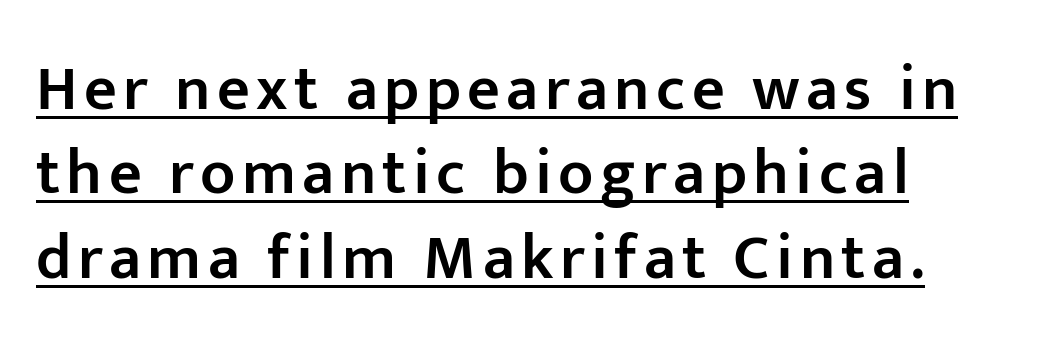
{"serif": "no", "italic": "no", "bold": "semi", "weight": "semibold", "width": "normal", "stroke_contrast": "low", "x_height": "medium", "monospaced": "no", "underline": "yes", "align": "left", "line_spacing": "normal", "line_spacing_ratio": 1.32, "glyph_px": 64}
